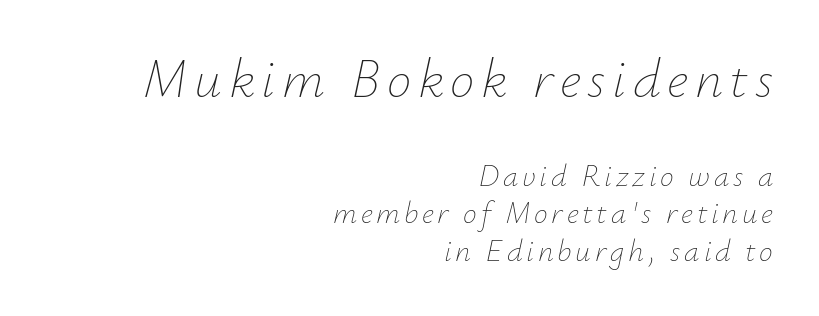
The image shows 55 px thin type, italic (leaning right); set right-aligned, line spacing 1.21x, not underlined; the first (top) block is 1.77x larger; low stroke contrast and a small x-height.
